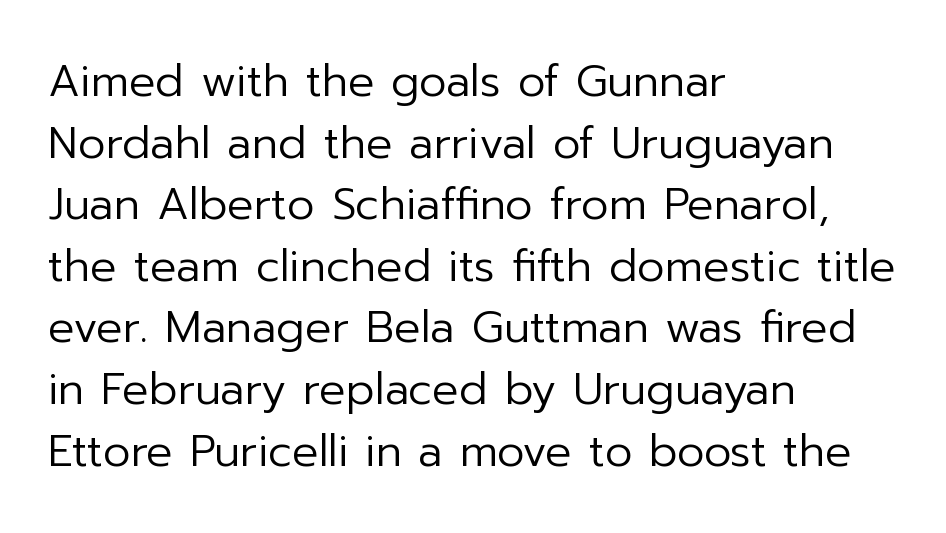
{"serif": "no", "italic": "no", "bold": "no", "weight": "regular", "width": "normal", "stroke_contrast": "low", "x_height": "medium", "monospaced": "no", "underline": "no", "align": "left", "line_spacing": "normal", "line_spacing_ratio": 1.4, "letter_spacing": "normal", "letter_spacing_em": 0.0, "glyph_px": 44}
